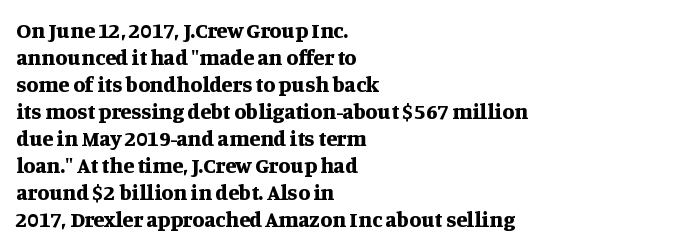
The image shows 22 px bold type, upright; set left-aligned, line spacing 1.23x, normal letter spacing, not underlined.
